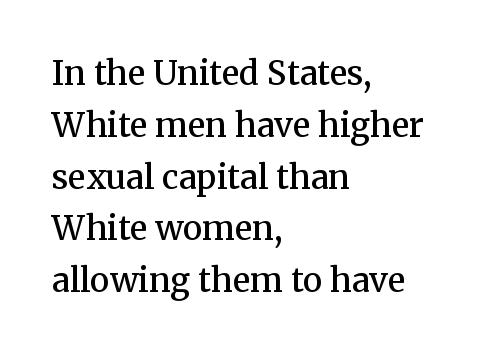
{"serif": "yes", "italic": "no", "bold": "semi", "weight": "semibold", "width": "normal", "stroke_contrast": "medium", "x_height": "medium", "monospaced": "no", "underline": "no", "align": "left", "line_spacing": "normal", "line_spacing_ratio": 1.57, "letter_spacing": "normal", "letter_spacing_em": 0.0, "glyph_px": 33}
